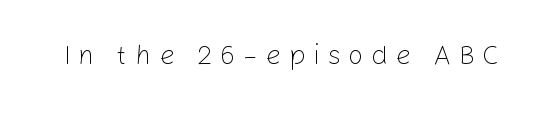
Is the type heavy? It reads as light-to-regular instead. Caption: expanded tracking, letters set apart. Rule under the text: the space is simply empty. Italic: no, the glyphs are upright roman.
